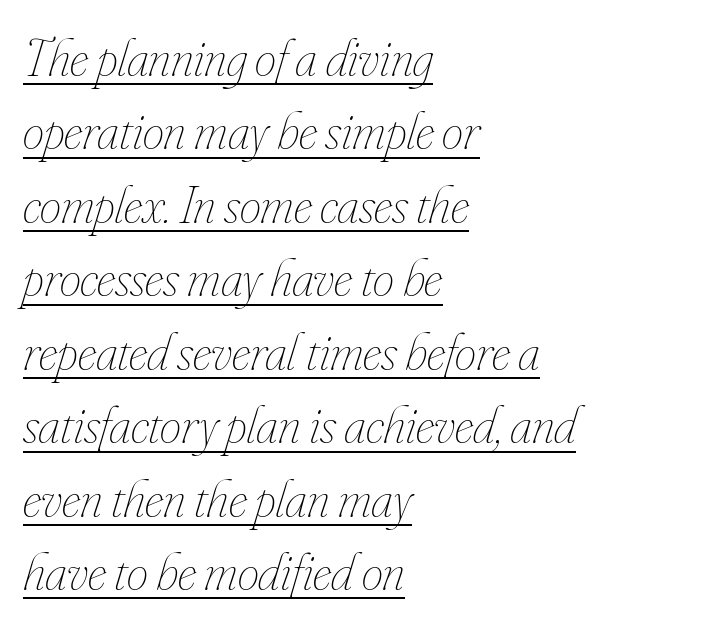
Character widths vary here, with narrow letters taking less room than wide ones. Students, observe: this is what conventionally led text looks like. A typographer would call this underscored text. The typesetting does not lean heavy: it is not bold. The letters are slanted; this is an italic face. If you drew a ruler down the left edge, every line would touch it.
